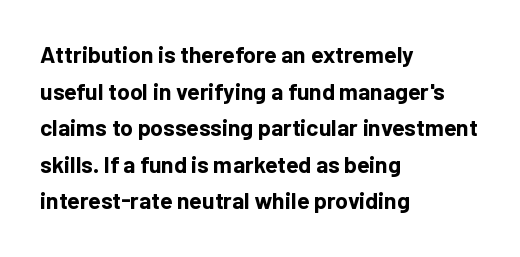
Q: Is the text bold? A: Yes.
Q: Is the text italic (slanted)? A: No, it is upright.
Q: Is the text underlined? A: No.
Q: How is the paragraph aligned? A: Left-aligned.
Q: Is the spacing between letters normal or unusually wide? A: Normal.
Q: Is the spacing between lines tight, normal or loose? A: Normal.
